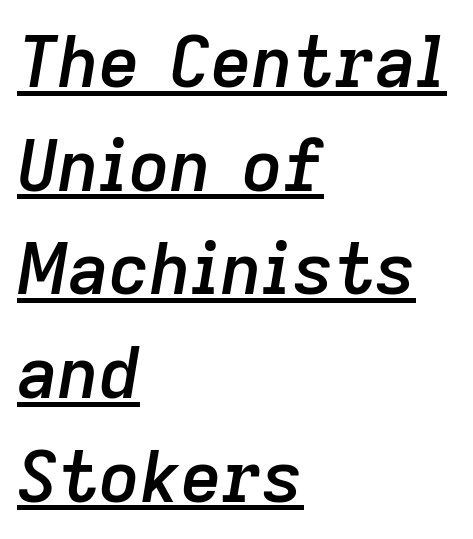
{"italic": "yes", "lean": "right", "slant_degrees": 9, "bold": "semi", "weight": "semibold", "width": "normal", "stroke_contrast": "low", "x_height": "medium", "monospaced": "no", "underline": "yes", "align": "left", "line_spacing": "normal", "line_spacing_ratio": 1.46, "letter_spacing": "normal", "letter_spacing_em": 0.0, "glyph_px": 71}
